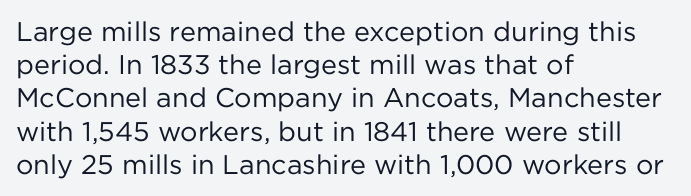
{"italic": "no", "bold": "no", "underline": "no", "align": "left", "line_spacing_ratio": 1.23, "letter_spacing": "normal", "letter_spacing_em": 0.0, "glyph_px": 27}
